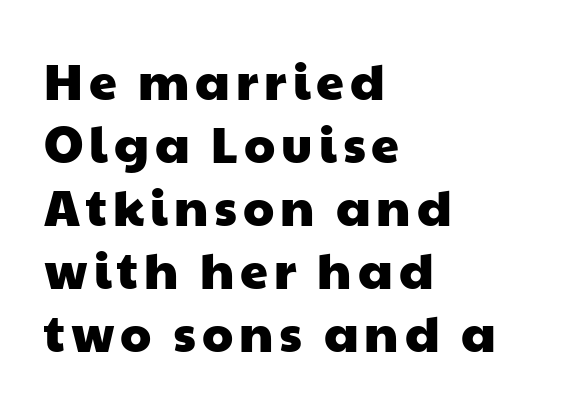
The line-height multiplier appears to be the usual default. Note the varied advance widths — an 'i' is clearly narrower than an 'm'. The space directly below the letters is spotless. The passage shown is typeset with a sans-serif family. Visually the block forms a straight wall on the left and a jagged coastline on the right.
